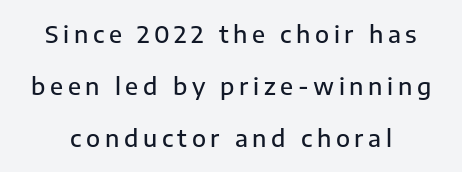
The image shows 23 px text type, upright; set loose line spacing (2.26x), unusually wide letter spacing (+0.2 em), not underlined.
